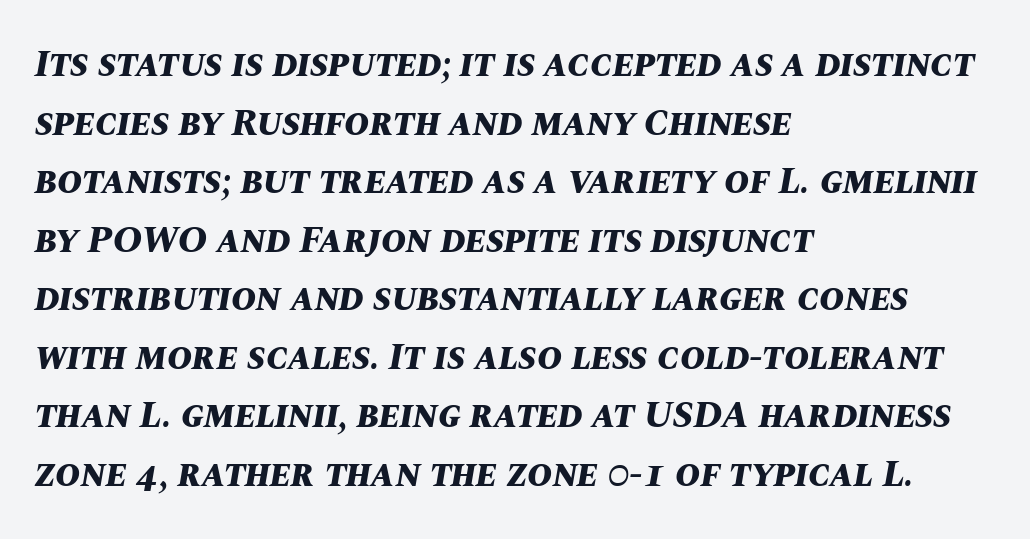
The image shows 38 px bold type, italic (leaning right); set left-aligned, normal line spacing (1.54x), normal letter spacing, not underlined; medium stroke contrast and a large x-height.
